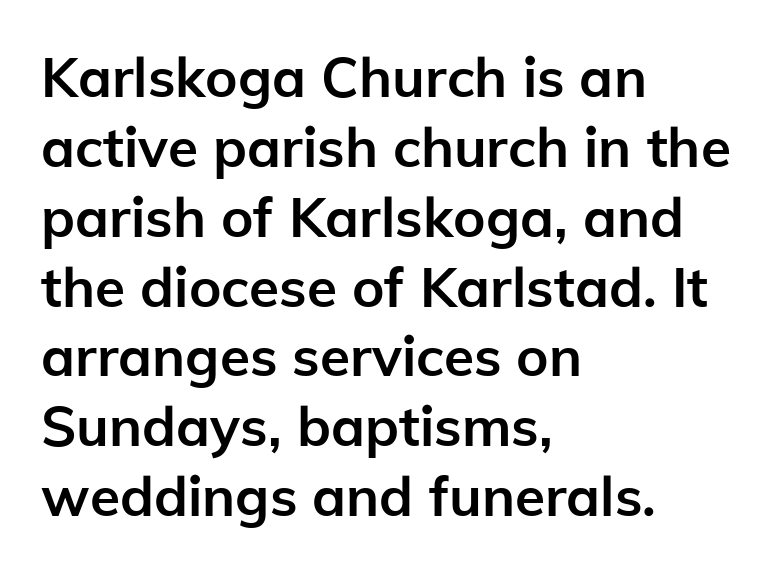
{"serif": "no", "italic": "no", "bold": "yes", "weight": "semibold", "width": "normal", "stroke_contrast": "low", "x_height": "medium", "monospaced": "no", "underline": "no", "align": "left", "line_spacing": "normal", "line_spacing_ratio": 1.27, "letter_spacing": "normal", "letter_spacing_em": 0.0, "glyph_px": 55}
